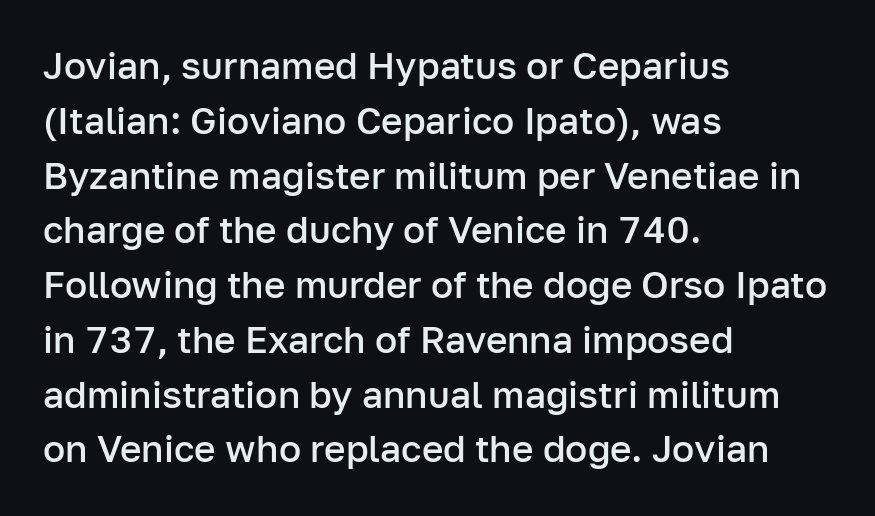
Q: Is the text bold? A: Semi-bold.
Q: Is the text italic (slanted)? A: No, it is upright.
Q: Is the typeface a serif or a sans-serif typeface? A: Sans-serif.
Q: Is the text underlined? A: No.
Q: How is the paragraph aligned? A: Left-aligned.
Q: Is the spacing between letters normal or unusually wide? A: Normal.
Q: Is the spacing between lines tight, normal or loose? A: Normal.
Q: Width (condensed, normal, or wide)? A: Normal.
Q: Stroke contrast? A: Low.
Q: x-height? A: Medium.
Q: Monospaced? A: No.
